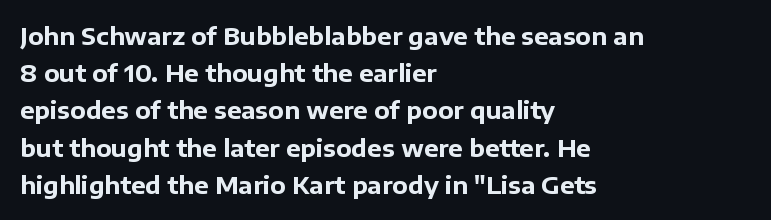
The image shows 24 px bold type, upright; set left-aligned, normal line spacing (1.55x), normal letter spacing, not underlined.
